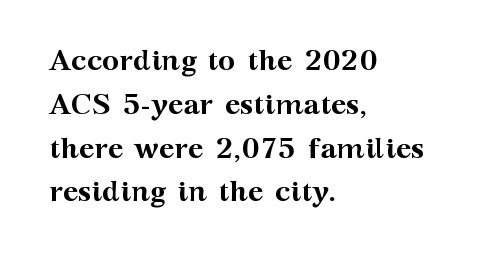
{"serif": "yes", "italic": "no", "bold": "yes", "weight": "semibold", "width": "wide", "stroke_contrast": "medium", "x_height": "medium", "monospaced": "no", "underline": "no", "align": "left", "line_spacing": "normal", "line_spacing_ratio": 1.51, "letter_spacing": "normal", "letter_spacing_em": 0.0, "glyph_px": 29}
